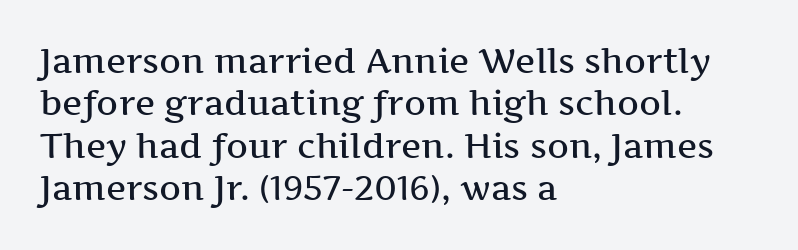
Quick note: underline off. A roman cut, with each character standing at attention. Stems and bowls a touch heavier than normal — semibold. Old-style or modern, the face here clearly has serifs.
